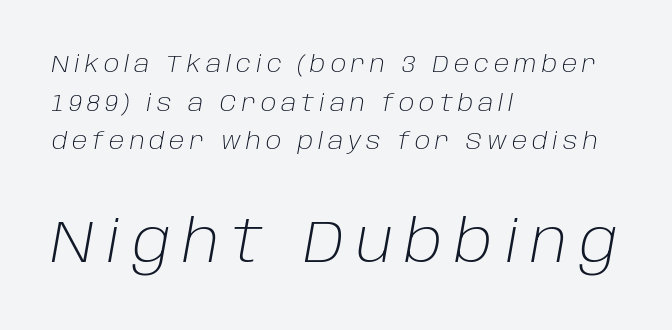
{"italic": "yes", "lean": "right", "slant_degrees": 10, "bold": "no", "weight": "light", "width": "normal", "stroke_contrast": "low", "x_height": "large", "monospaced": "no", "underline": "no", "align": "left", "line_spacing": "normal", "line_spacing_ratio": 1.61, "letter_spacing": "wide", "letter_spacing_em": 0.21, "larger_block": "second", "size_ratio": 2.46, "glyph_px": 59}
